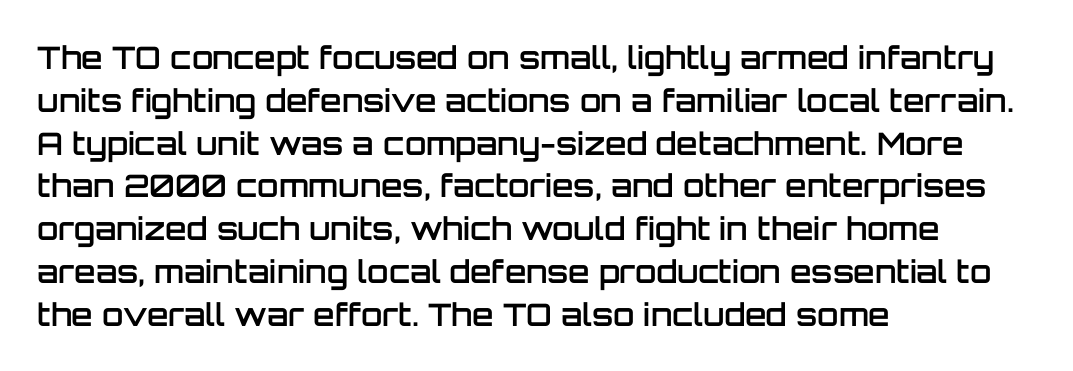
Q: Is the text bold? A: Semi-bold.
Q: Is the text italic (slanted)? A: No, it is upright.
Q: Is the typeface a serif or a sans-serif typeface? A: Sans-serif.
Q: Is the text underlined? A: No.
Q: How is the paragraph aligned? A: Left-aligned.
Q: Is the spacing between letters normal or unusually wide? A: Normal.
Q: Is the spacing between lines tight, normal or loose? A: Normal.
Q: Width (condensed, normal, or wide)? A: Normal.
Q: Stroke contrast? A: Low.
Q: x-height? A: Large.
Q: Monospaced? A: No.
